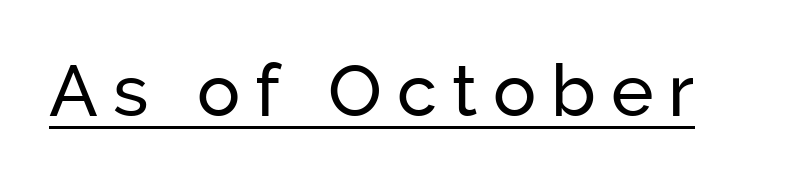
Q: Is the text italic (slanted)? A: No, it is upright.
Q: Is the typeface a serif or a sans-serif typeface? A: Sans-serif.
Q: Is the text underlined? A: Yes.
Q: Is the spacing between letters normal or unusually wide? A: Unusually wide.
Q: Width (condensed, normal, or wide)? A: Normal.
Q: Stroke contrast? A: Low.
Q: x-height? A: Medium.
Q: Monospaced? A: No.
